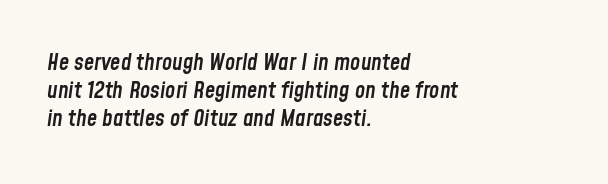
This sample uses plain, unmodified letter spacing. The string is rendered with underlining switched off. This is the in-between weight designers call semibold or demi. It's the slanting kind of type. Line beginnings align vertically; line endings do not.
